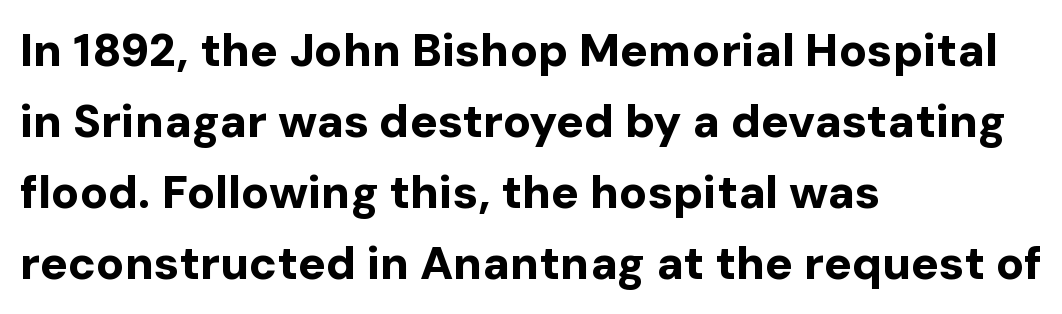
{"serif": "no", "italic": "no", "bold": "yes", "weight": "bold", "width": "normal", "stroke_contrast": "low", "x_height": "medium", "monospaced": "no", "underline": "no", "align": "left", "line_spacing": "normal", "line_spacing_ratio": 1.54, "letter_spacing": "normal", "letter_spacing_em": 0.0, "glyph_px": 46}
